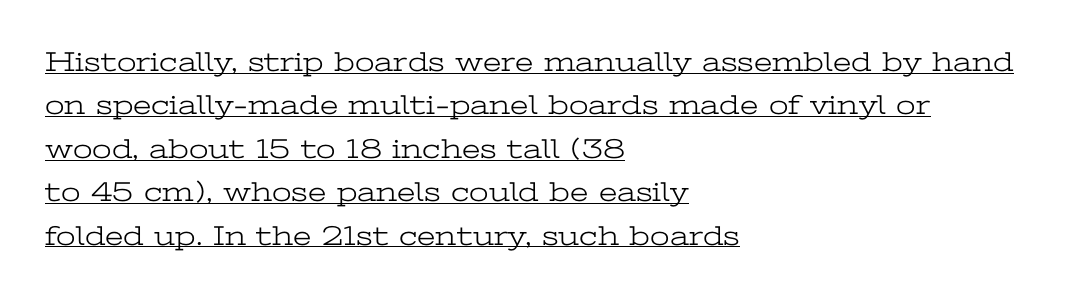
{"serif": "yes", "italic": "no", "bold": "no", "weight": "light", "width": "wide", "stroke_contrast": "low", "x_height": "medium", "monospaced": "no", "underline": "yes", "align": "left", "line_spacing": "normal", "line_spacing_ratio": 1.55, "letter_spacing": "normal", "letter_spacing_em": 0.0, "glyph_px": 28}
